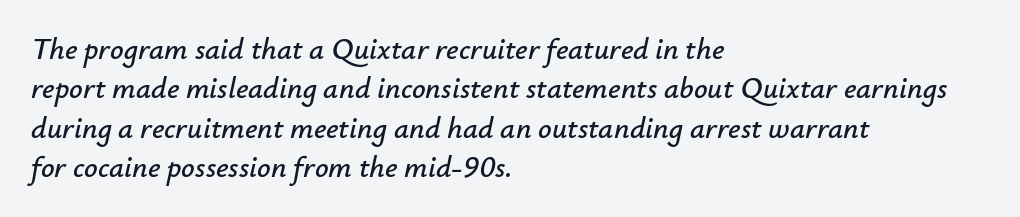
The face used here has a pronounced slope to its letters. The space beneath each line is pristine and unruled. The rendering uses natural spacing where letterforms have individual widths. Spacing between characters is what you'd get straight out of the box. Line beginnings align vertically; line endings do not. The rendering uses a moderate line-height, typical for paragraphs.
